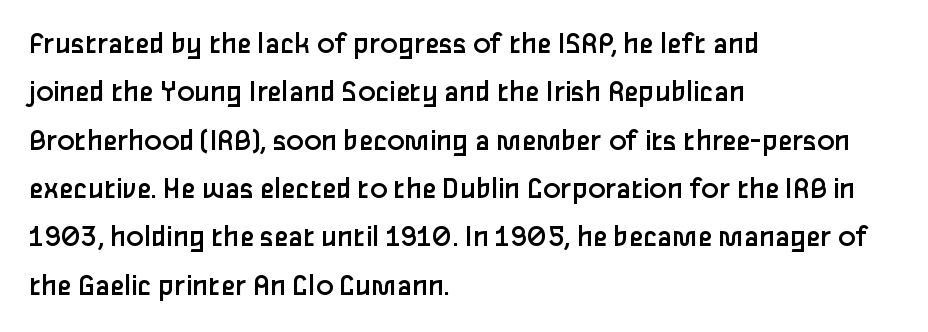
The image shows 32 px regular-weight sans-serif type, upright; set left-aligned, normal line spacing (1.51x), normal letter spacing, not underlined; low stroke contrast and a medium x-height.
